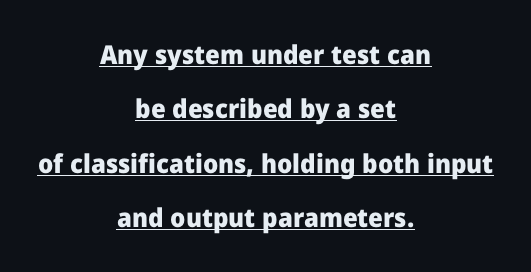
{"italic": "no", "bold": "yes", "underline": "yes", "align": "center", "line_spacing": "loose", "line_spacing_ratio": 2.09, "letter_spacing": "normal", "letter_spacing_em": 0.0, "glyph_px": 26}
